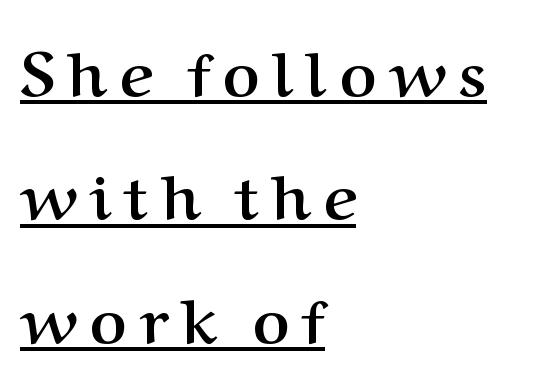
Q: Is the text bold? A: Yes.
Q: Is the text italic (slanted)? A: No, it is upright.
Q: Is the typeface a serif or a sans-serif typeface? A: Serif.
Q: Is the text underlined? A: Yes.
Q: How is the paragraph aligned? A: Left-aligned.
Q: Is the spacing between letters normal or unusually wide? A: Unusually wide.
Q: Is the spacing between lines tight, normal or loose? A: Loose.
Q: Width (condensed, normal, or wide)? A: Normal.
Q: Stroke contrast? A: Medium.
Q: x-height? A: Medium.
Q: Monospaced? A: No.
